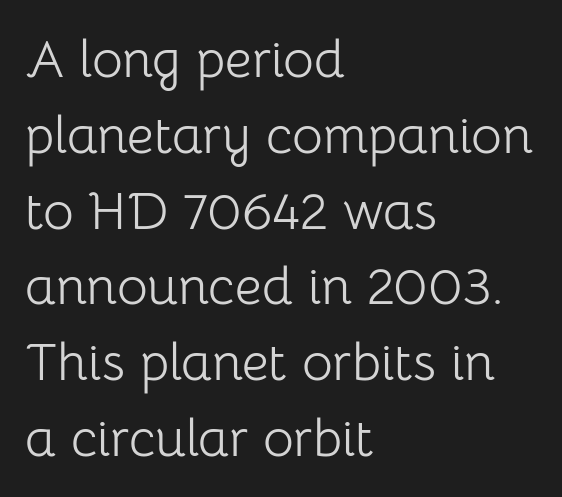
The image shows 53 px light sans-serif type, upright; set left-aligned, normal line spacing (1.43x), normal letter spacing, not underlined; low stroke contrast and a medium x-height.
